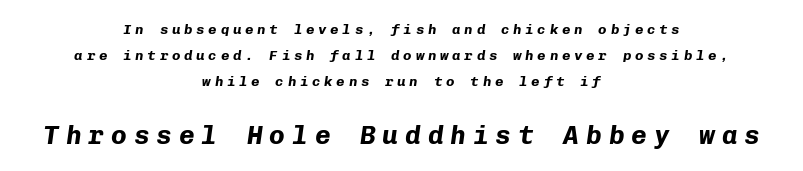
The image shows 26 px bold type, italic (leaning right); set centered, line spacing 1.86x, unusually wide letter spacing (+0.27 em), not underlined; the second (bottom) block is 1.86x larger.
